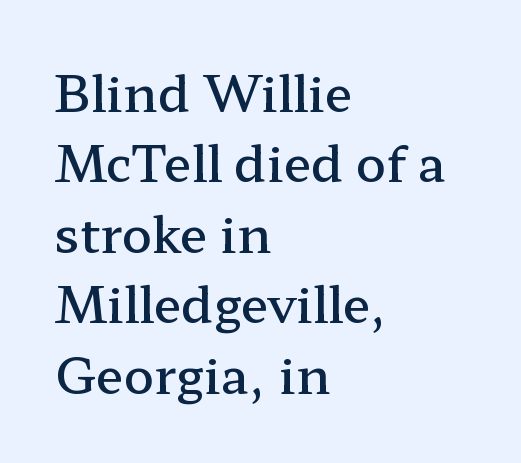
The image shows 50 px semibold, wide serif type, upright; set left-aligned, normal line spacing (1.41x), normal letter spacing, not underlined; low stroke contrast and a medium x-height.
